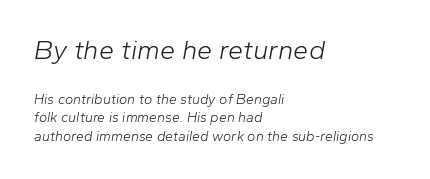
{"italic": "yes", "lean": "right", "slant_degrees": 10, "bold": "no", "underline": "no", "align": "left", "line_spacing": "normal", "line_spacing_ratio": 1.31, "letter_spacing": "normal", "letter_spacing_em": 0.0, "larger_block": "first", "size_ratio": 1.93, "glyph_px": 27}
